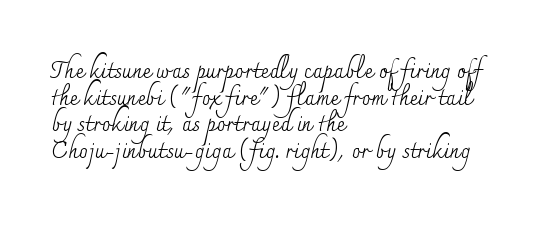
The face used here is rendered with its standard letterfit. The rag falls on the right side of this text block. The typeface has the unassuming heft of standard copy or less.
